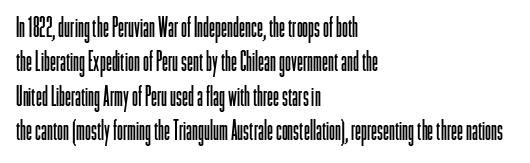
{"italic": "no", "bold": "no", "underline": "no", "align": "left", "line_spacing": "normal", "line_spacing_ratio": 1.27, "letter_spacing": "normal", "letter_spacing_em": 0.0, "glyph_px": 27}
